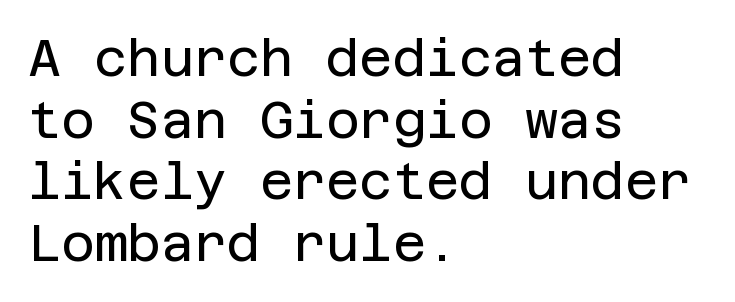
The image shows 51 px regular-weight sans-serif type, upright; set left-aligned, line spacing 1.21x, normal letter spacing, not underlined; low stroke contrast and a large x-height.
